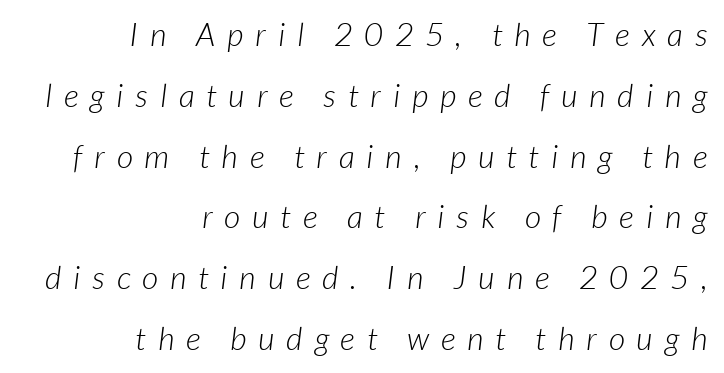
Baseline-to-baseline distance is far greater than the letter height. Words appear elongated and porous because spacing is wide. The typesetter chose a ragged-left arrangement here. The font sits on the lighter half of the weight spectrum, regular included. The type family on display is of the sans-serif kind.
